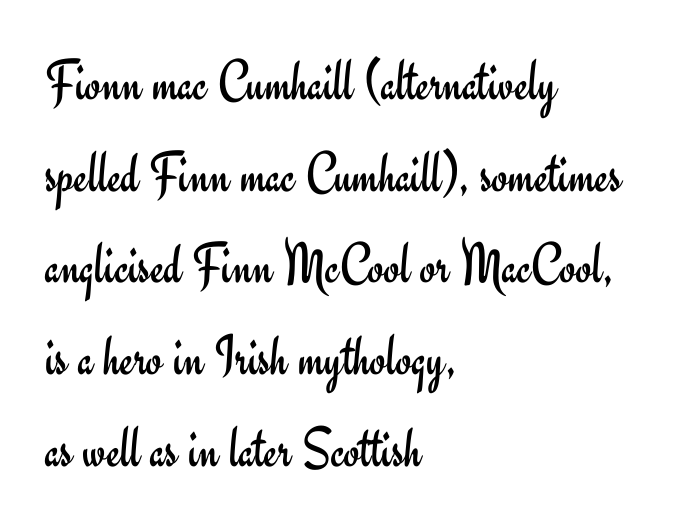
Stroke terminals: plain, sans-serif. Short note: letters normally spaced. The passage shown is typed in a proportional face where columns would drift.
